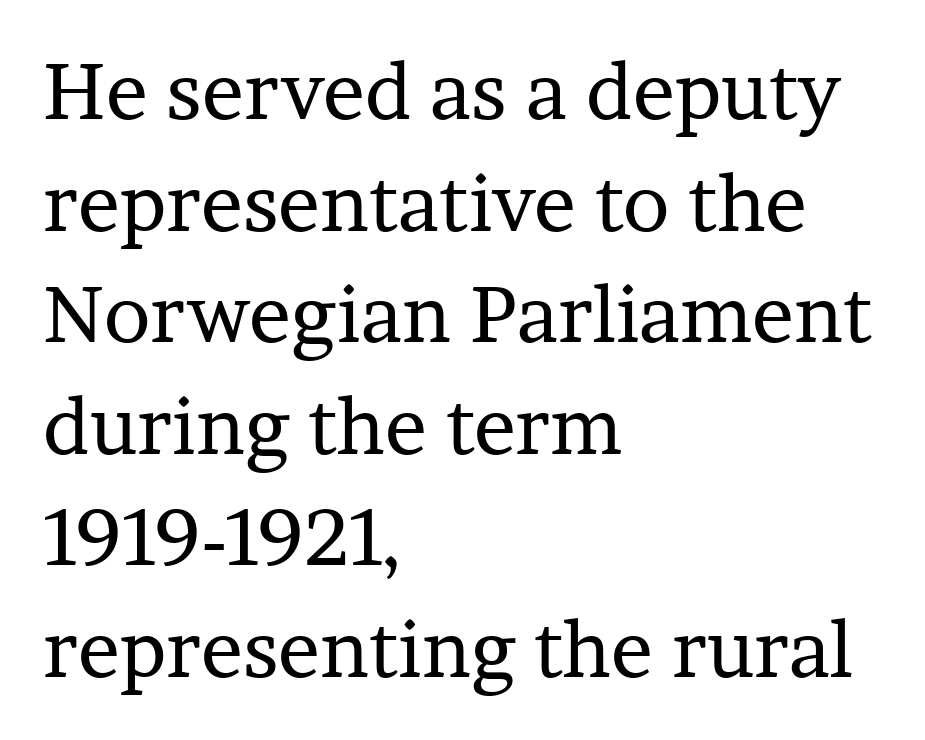
{"serif": "yes", "italic": "no", "bold": "no", "weight": "regular", "width": "normal", "stroke_contrast": "low", "x_height": "medium", "monospaced": "no", "underline": "no", "align": "left", "line_spacing": "normal", "line_spacing_ratio": 1.43, "letter_spacing": "normal", "letter_spacing_em": 0.0, "glyph_px": 78}
